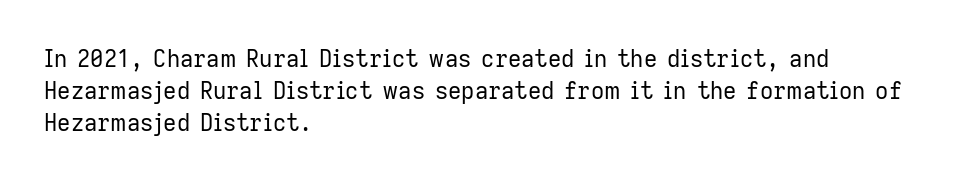
The image shows 23 px text type, upright; set left-aligned, normal line spacing (1.4x), normal letter spacing, not underlined.
